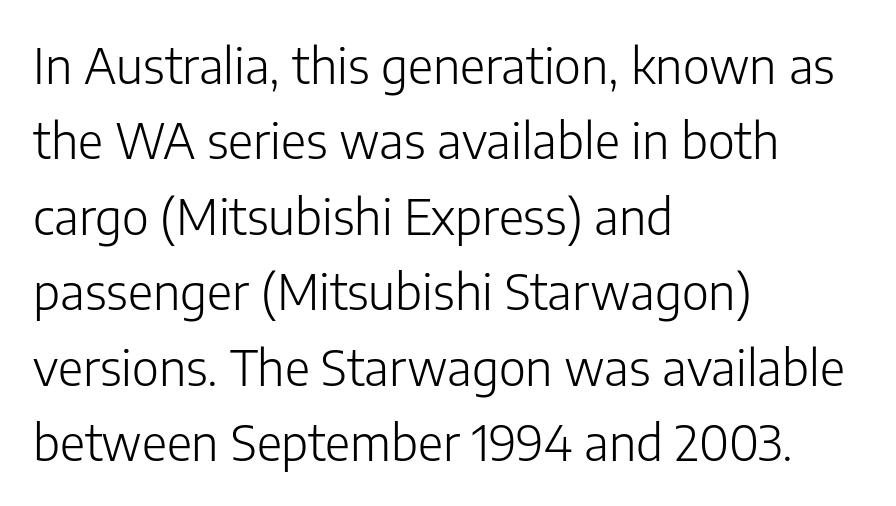
{"serif": "no", "italic": "no", "bold": "no", "weight": "light", "width": "normal", "stroke_contrast": "low", "x_height": "medium", "monospaced": "no", "underline": "no", "align": "left", "line_spacing": "normal", "line_spacing_ratio": 1.54, "letter_spacing": "normal", "letter_spacing_em": 0.0, "glyph_px": 49}
